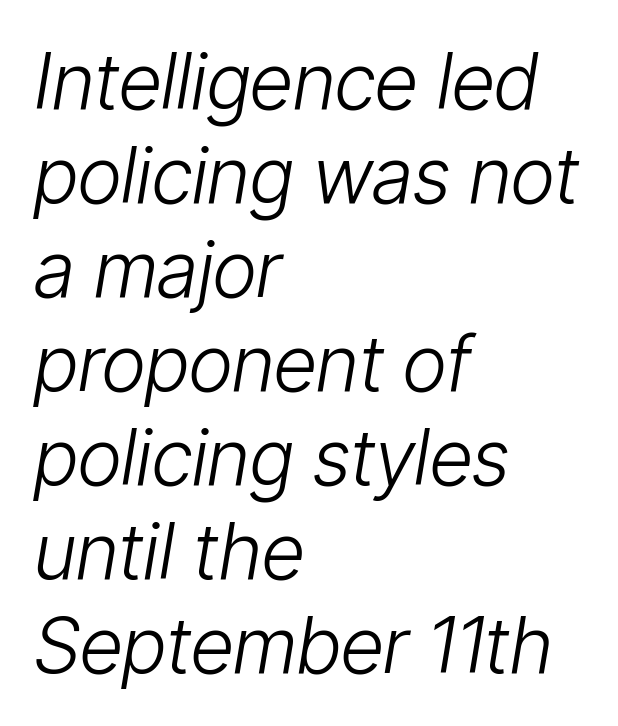
{"italic": "yes", "lean": "right", "slant_degrees": 9, "bold": "no", "weight": "light", "width": "condensed", "stroke_contrast": "low", "x_height": "medium", "monospaced": "no", "underline": "no", "align": "left", "line_spacing_ratio": 1.22, "letter_spacing": "normal", "letter_spacing_em": 0.0, "glyph_px": 77}
